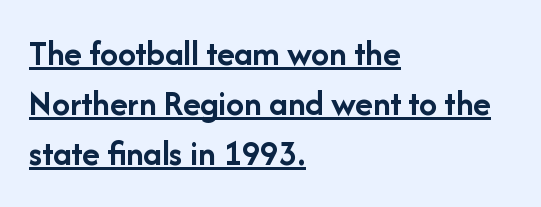
Q: Is the text bold? A: Yes.
Q: Is the text italic (slanted)? A: No, it is upright.
Q: Is the typeface a serif or a sans-serif typeface? A: Sans-serif.
Q: Is the text underlined? A: Yes.
Q: How is the paragraph aligned? A: Left-aligned.
Q: Is the spacing between letters normal or unusually wide? A: Normal.
Q: Is the spacing between lines tight, normal or loose? A: Normal.
Q: Width (condensed, normal, or wide)? A: Normal.
Q: Stroke contrast? A: Low.
Q: x-height? A: Medium.
Q: Monospaced? A: No.
